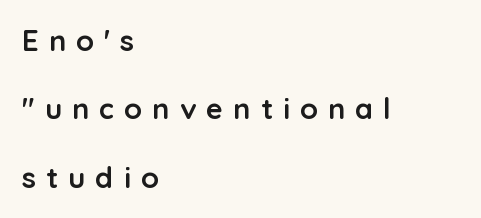
Q: Is the text bold? A: Yes.
Q: Is the text italic (slanted)? A: No, it is upright.
Q: Is the typeface a serif or a sans-serif typeface? A: Sans-serif.
Q: Is the text underlined? A: No.
Q: How is the paragraph aligned? A: Left-aligned.
Q: Is the spacing between letters normal or unusually wide? A: Unusually wide.
Q: Is the spacing between lines tight, normal or loose? A: Loose.
Q: Width (condensed, normal, or wide)? A: Normal.
Q: Stroke contrast? A: Low.
Q: x-height? A: Medium.
Q: Monospaced? A: No.
